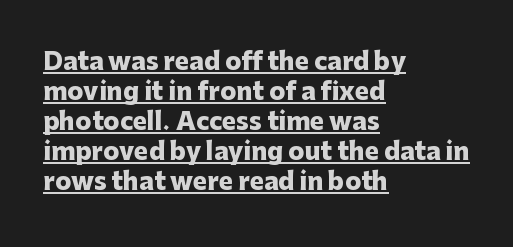
Q: Is the text bold? A: Yes.
Q: Is the text italic (slanted)? A: No, it is upright.
Q: Is the text underlined? A: Yes.
Q: How is the paragraph aligned? A: Left-aligned.
Q: Is the spacing between letters normal or unusually wide? A: Normal.
Q: Is the spacing between lines tight, normal or loose? A: Normal.
